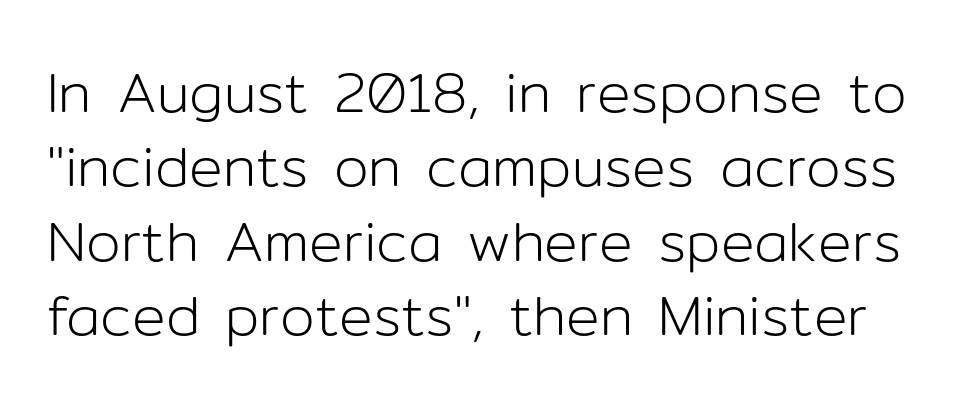
Q: Is the text bold? A: No.
Q: Is the text italic (slanted)? A: No, it is upright.
Q: Is the typeface a serif or a sans-serif typeface? A: Sans-serif.
Q: Is the text underlined? A: No.
Q: Is the spacing between letters normal or unusually wide? A: Normal.
Q: Is the spacing between lines tight, normal or loose? A: Normal.
Q: Width (condensed, normal, or wide)? A: Normal.
Q: Stroke contrast? A: Low.
Q: x-height? A: Medium.
Q: Monospaced? A: No.
